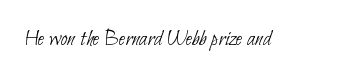
Q: Is the text bold? A: No.
Q: Is the text underlined? A: No.
Q: Is the spacing between letters normal or unusually wide? A: Normal.
